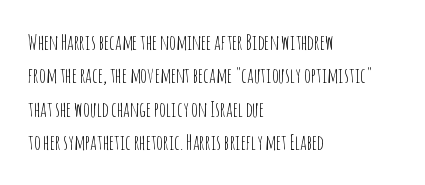
Q: Is the text bold? A: No.
Q: Is the text italic (slanted)? A: No, it is upright.
Q: Is the text underlined? A: No.
Q: How is the paragraph aligned? A: Left-aligned.
Q: Is the spacing between letters normal or unusually wide? A: Normal.
Q: Is the spacing between lines tight, normal or loose? A: Normal.
